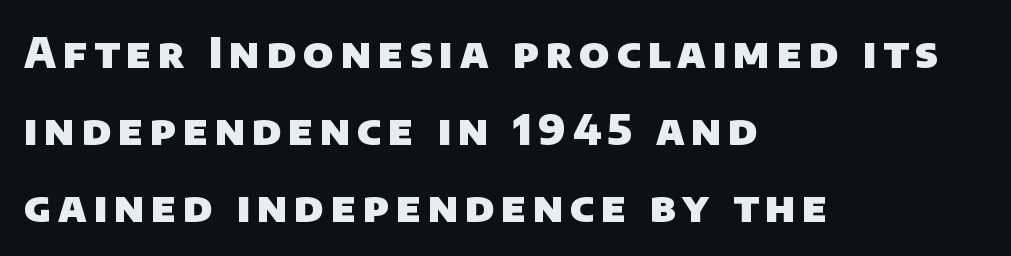
Q: Is the text bold? A: Yes.
Q: Is the typeface a serif or a sans-serif typeface? A: Sans-serif.
Q: Is the text underlined? A: No.
Q: How is the paragraph aligned? A: Left-aligned.
Q: Width (condensed, normal, or wide)? A: Normal.
Q: Stroke contrast? A: Low.
Q: x-height? A: Large.
Q: Monospaced? A: No.
